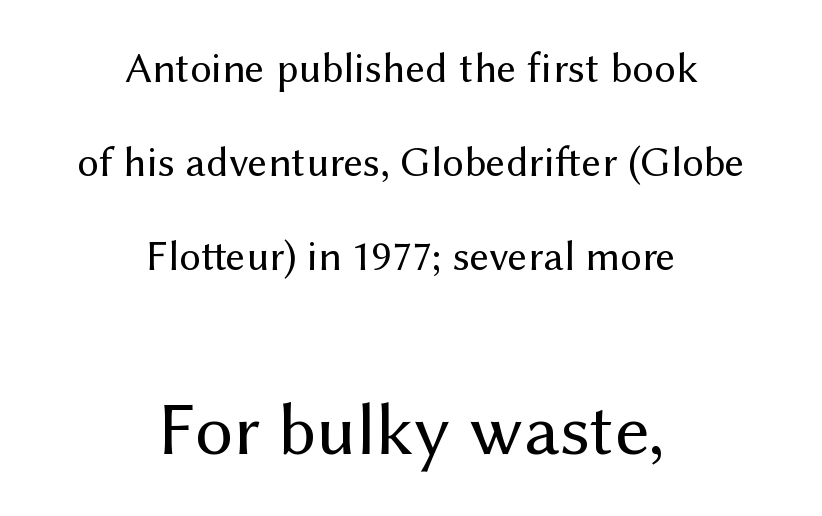
{"serif": "no", "italic": "no", "bold": "no", "weight": "regular", "width": "normal", "stroke_contrast": "medium", "x_height": "medium", "monospaced": "no", "underline": "no", "align": "center", "line_spacing": "loose", "line_spacing_ratio": 2.19, "letter_spacing": "normal", "letter_spacing_em": 0.0, "larger_block": "second", "size_ratio": 1.74, "glyph_px": 75}
